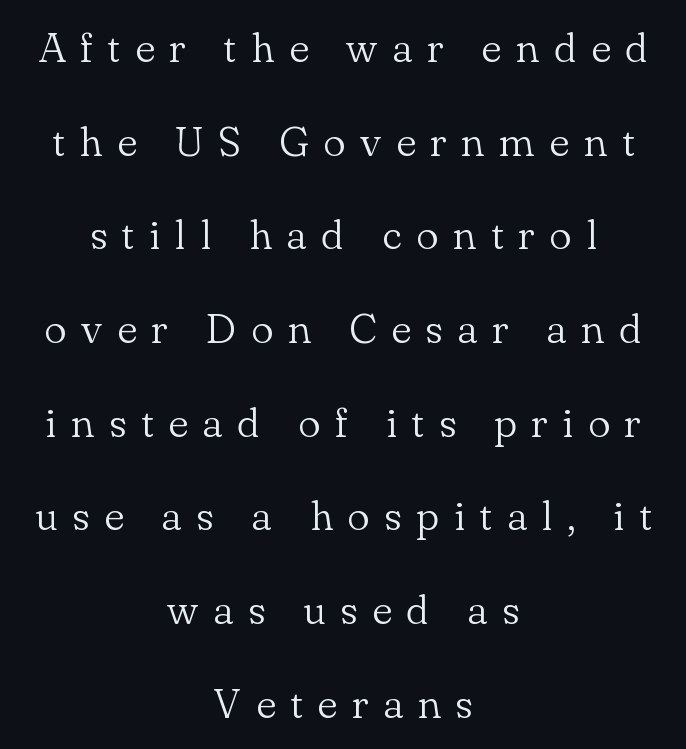
Does the leading feel generous? Absolutely, it's lavish. Little horizontal feet cap the strokes, marking this as serif type. If you folded the block vertically in half, each line would mirror itself in length. Only glyphs here, with clear space below each row. The letters stand straight up with perfectly vertical stems. The line texture is sparse and dotted thanks to wide tracking.
